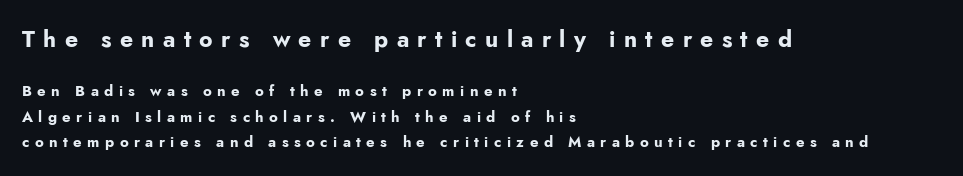
The image shows 23 px bold type, upright; set left-aligned, normal line spacing (1.7x), unusually wide letter spacing (+0.36 em), not underlined; the first (top) block is 1.53x larger.
